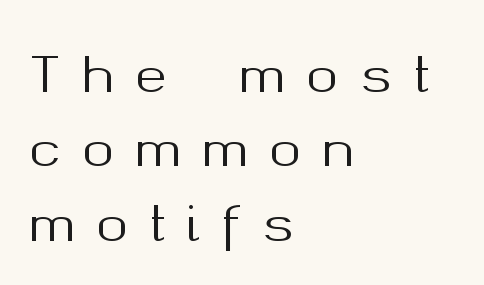
Rendered with straight, roman letterforms. This sample uses expanded letter spacing, leaving extra air between glyphs. Character widths vary here, with narrow letters taking less room than wide ones. Every row of glyphs begins at an identical x-position on the left. The string is rendered with underlining switched off.
